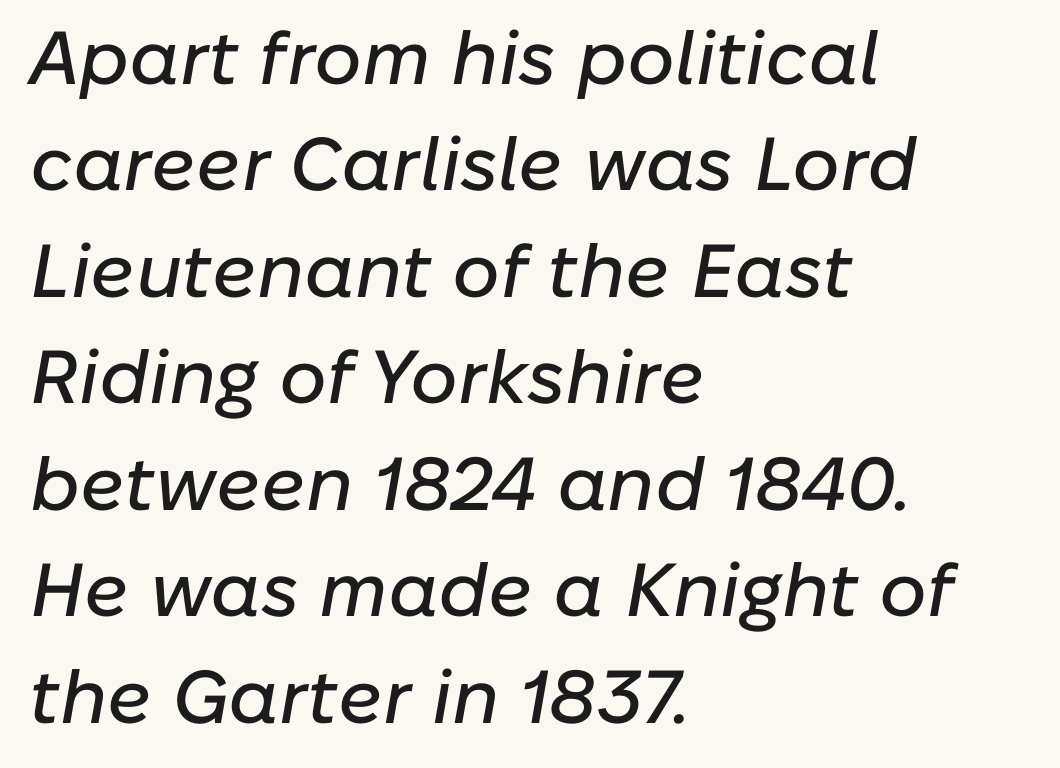
Q: Is the text italic (slanted)? A: Yes, it leans right by about 10 degrees.
Q: Is the text underlined? A: No.
Q: How is the paragraph aligned? A: Left-aligned.
Q: Is the spacing between letters normal or unusually wide? A: Normal.
Q: Is the spacing between lines tight, normal or loose? A: Normal.
Q: Width (condensed, normal, or wide)? A: Normal.
Q: Stroke contrast? A: Low.
Q: x-height? A: Medium.
Q: Monospaced? A: No.
